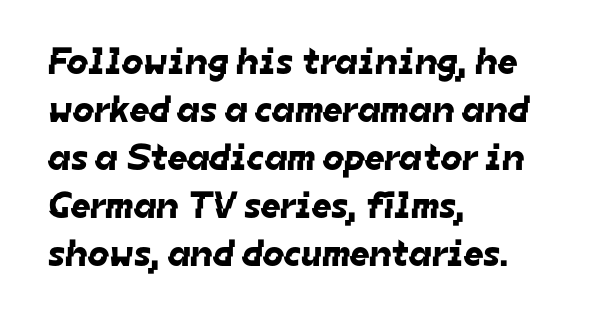
The image shows 38 px sans-serif type; set left-aligned, normal line spacing (1.26x), normal letter spacing, not underlined; low stroke contrast and a medium x-height.
